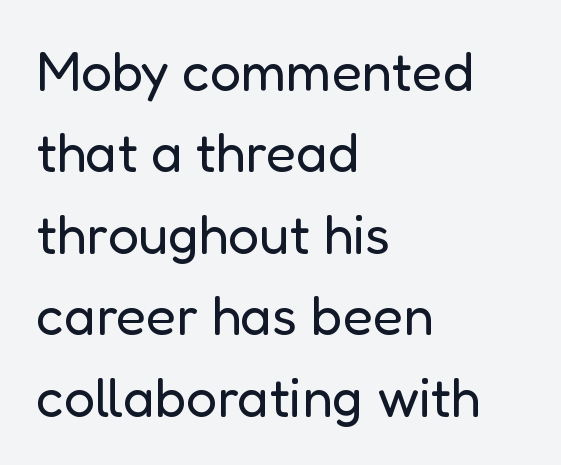
The image shows 55 px regular-weight sans-serif type, upright; set left-aligned, normal line spacing (1.48x), normal letter spacing, not underlined; low stroke contrast and a medium x-height.
